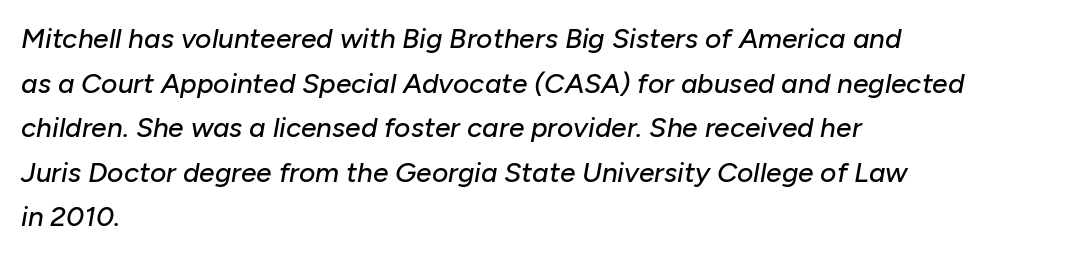
Q: Is the text italic (slanted)? A: Yes, it leans right by about 10 degrees.
Q: Is the text underlined? A: No.
Q: How is the paragraph aligned? A: Left-aligned.
Q: Is the spacing between letters normal or unusually wide? A: Normal.
Q: Is the spacing between lines tight, normal or loose? A: Normal.
Q: Width (condensed, normal, or wide)? A: Normal.
Q: Stroke contrast? A: Low.
Q: x-height? A: Medium.
Q: Monospaced? A: No.
